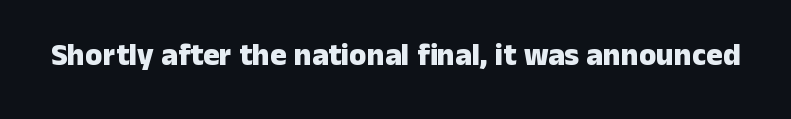
Q: Is the text bold? A: Yes.
Q: Is the text italic (slanted)? A: No, it is upright.
Q: Is the typeface a serif or a sans-serif typeface? A: Sans-serif.
Q: Is the text underlined? A: No.
Q: Is the spacing between letters normal or unusually wide? A: Normal.
Q: Width (condensed, normal, or wide)? A: Normal.
Q: Stroke contrast? A: Low.
Q: x-height? A: Medium.
Q: Monospaced? A: No.
